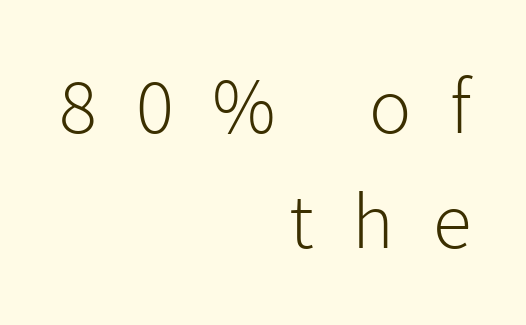
{"serif": "no", "italic": "no", "bold": "no", "weight": "light", "width": "normal", "stroke_contrast": "low", "x_height": "medium", "monospaced": "no", "underline": "no", "align": "right", "line_spacing": "normal", "line_spacing_ratio": 1.45, "letter_spacing": "wide", "letter_spacing_em": 0.49, "glyph_px": 79}
